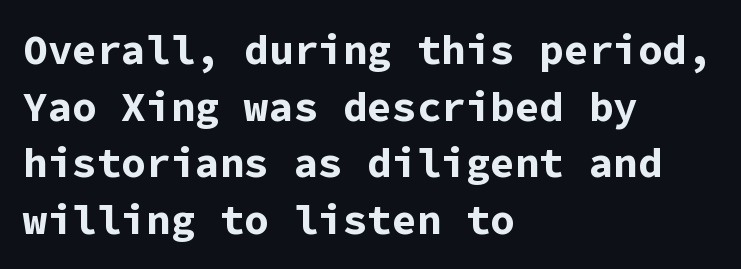
{"serif": "no", "italic": "no", "bold": "yes", "weight": "bold", "width": "normal", "stroke_contrast": "low", "x_height": "medium", "monospaced": "yes", "underline": "no", "align": "left", "line_spacing": "normal", "line_spacing_ratio": 1.38, "letter_spacing": "normal", "letter_spacing_em": 0.0, "glyph_px": 41}
